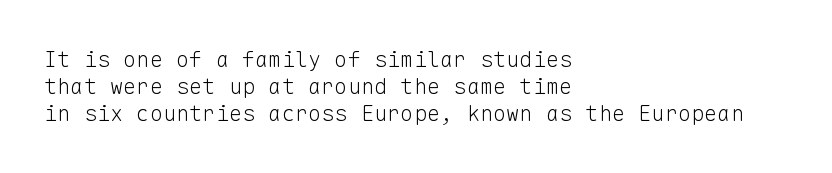
Beneath every word, the page is bare. The lettering holds an erect, upright posture throughout. Caption: face not bold, strokes unweighted. The gaps between neighbouring characters are ordinary and unremarkable.
